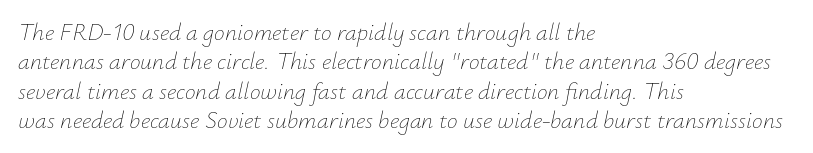
The image shows 24 px text type, italic (leaning right); set left-aligned, line spacing 1.22x, normal letter spacing, not underlined.
